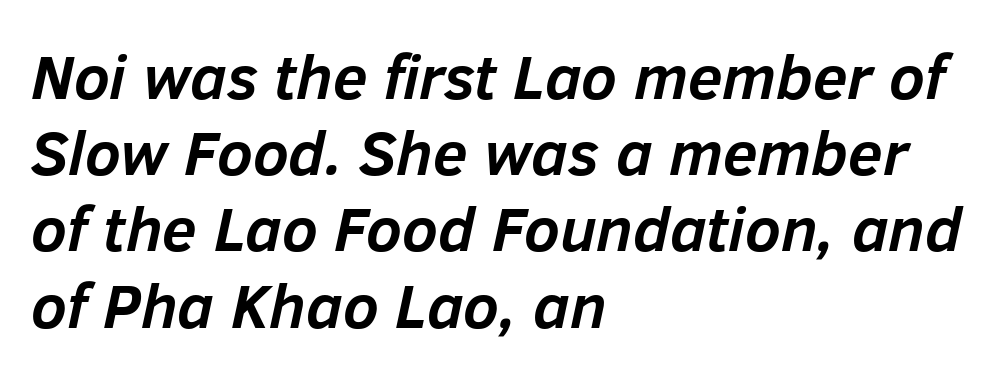
The image shows 63 px semibold type, italic (leaning right); set left-aligned, line spacing 1.21x, normal letter spacing, not underlined; low stroke contrast and a medium x-height.
